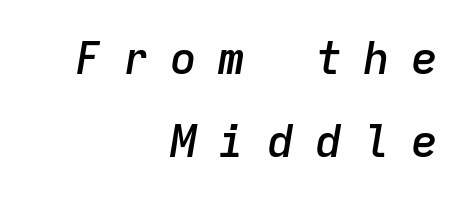
The baseline area is clear. The gaps between neighbouring characters are conspicuously large. An italicized treatment has been applied to the whole sample. The text block is weighted toward the right margin, trailing off unevenly leftward. A somewhat darkened texture: the type is semibold rather than bold. Is this a fixed-width face? Yes — each glyph sits in an identical cell.
